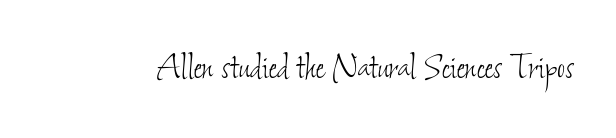
{"bold": "no", "weight": "thin", "width": "condensed", "stroke_contrast": "low", "x_height": "small", "monospaced": "no", "underline": "no", "letter_spacing": "normal", "letter_spacing_em": 0.0, "glyph_px": 43}
